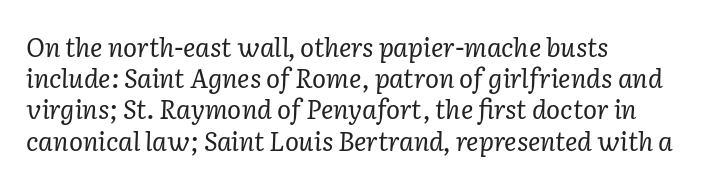
{"italic": "yes", "lean": "right", "slant_degrees": 2, "bold": "no", "underline": "no", "align": "left", "line_spacing_ratio": 1.2, "letter_spacing": "normal", "letter_spacing_em": 0.0, "glyph_px": 26}
